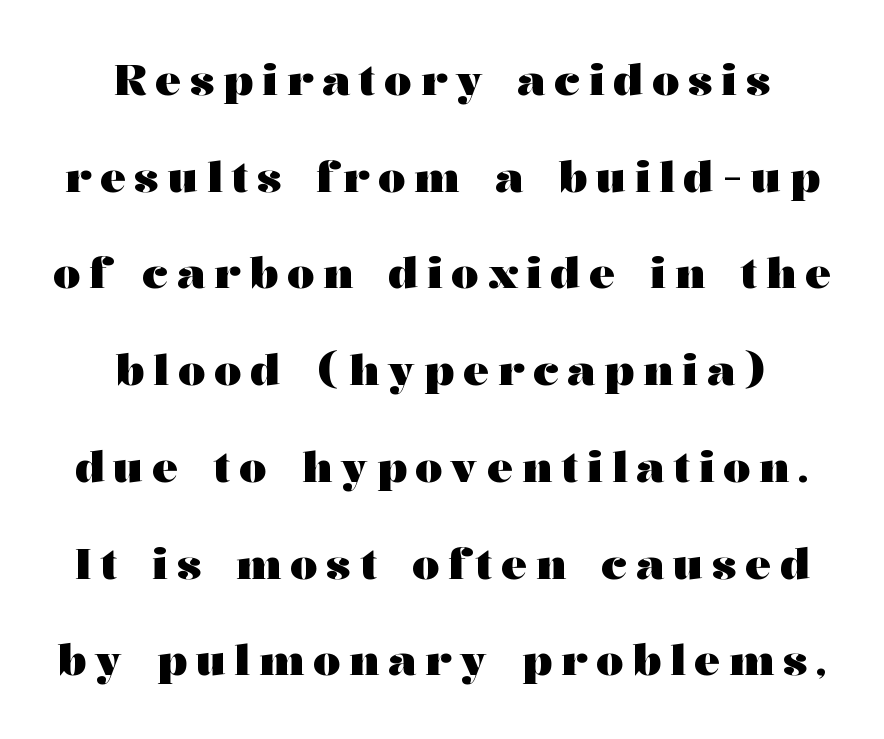
The image shows 43 px heavy, wide serif type, upright; set centered, loose line spacing (2.25x), unusually wide letter spacing (+0.21 em), not underlined; medium stroke contrast and a medium x-height.
